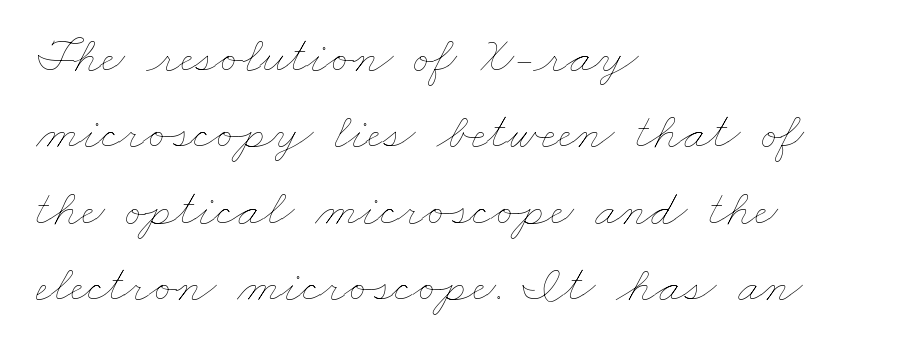
{"bold": "no", "weight": "thin", "width": "wide", "stroke_contrast": "low", "x_height": "small", "monospaced": "no", "underline": "no", "align": "left", "line_spacing": "normal", "line_spacing_ratio": 1.47, "letter_spacing": "normal", "letter_spacing_em": 0.0, "glyph_px": 52}
